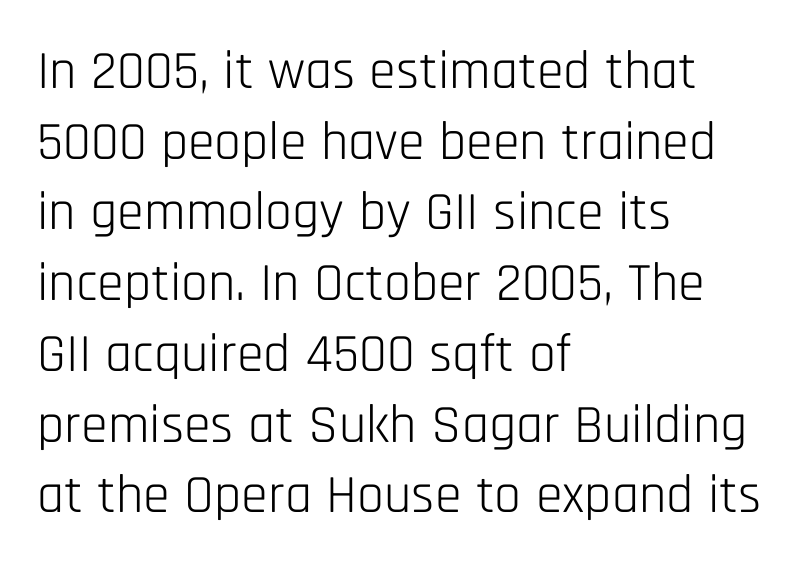
The image shows 54 px light, condensed sans-serif type, upright; set left-aligned, normal line spacing (1.31x), normal letter spacing, not underlined; low stroke contrast and a large x-height.
